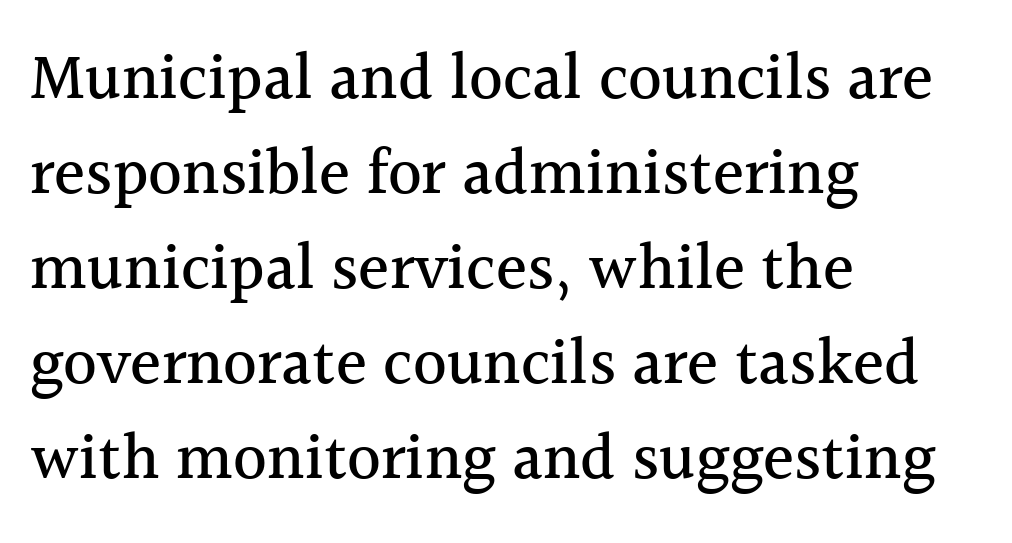
Q: Is the text italic (slanted)? A: No, it is upright.
Q: Is the typeface a serif or a sans-serif typeface? A: Serif.
Q: Is the text underlined? A: No.
Q: How is the paragraph aligned? A: Left-aligned.
Q: Is the spacing between letters normal or unusually wide? A: Normal.
Q: Is the spacing between lines tight, normal or loose? A: Normal.
Q: Width (condensed, normal, or wide)? A: Normal.
Q: x-height? A: Medium.
Q: Monospaced? A: No.
